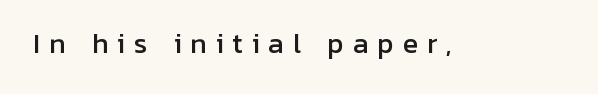
The image shows 26 px text type, upright; set unusually wide letter spacing (+0.34 em), not underlined.
